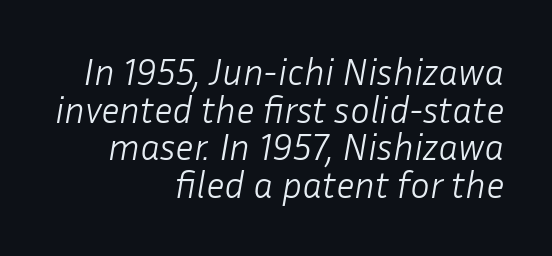
Alignment: flush right. The horizontal fit of the characters is conventional and even. Does the leading feel generous? Not at all — it's pinched. The rendering uses natural spacing where letterforms have individual widths.
